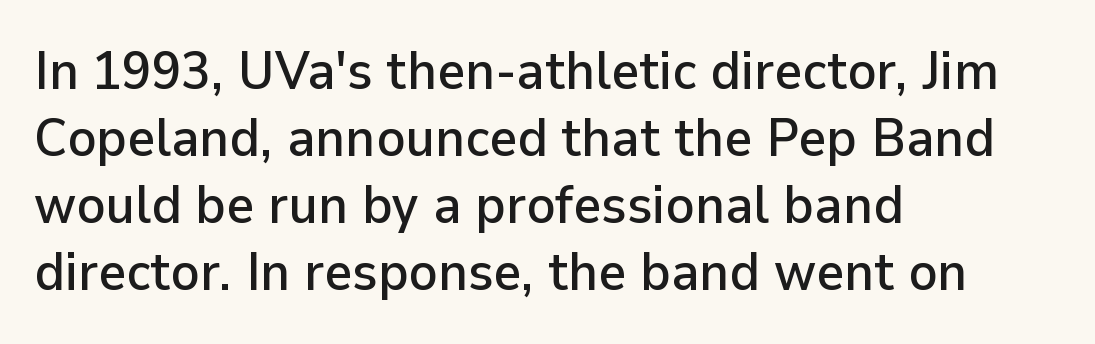
Q: Is the text italic (slanted)? A: No, it is upright.
Q: Is the typeface a serif or a sans-serif typeface? A: Sans-serif.
Q: Is the text underlined? A: No.
Q: How is the paragraph aligned? A: Left-aligned.
Q: Is the spacing between letters normal or unusually wide? A: Normal.
Q: Width (condensed, normal, or wide)? A: Normal.
Q: Stroke contrast? A: Low.
Q: x-height? A: Medium.
Q: Monospaced? A: No.
